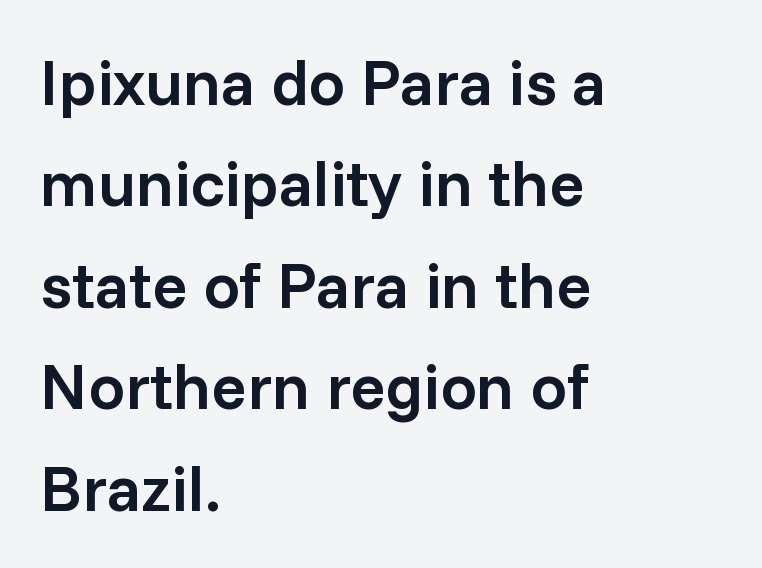
The image shows 65 px semibold sans-serif type, upright; set left-aligned, normal line spacing (1.56x), normal letter spacing, not underlined; low stroke contrast and a medium x-height.
